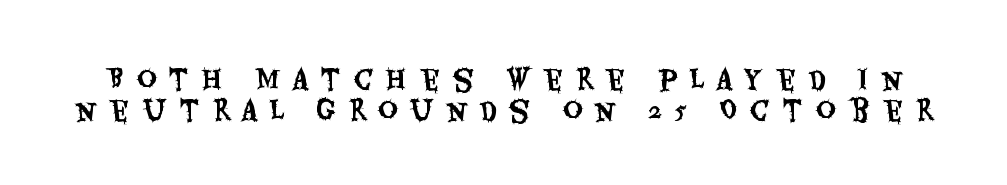
Q: Is the text italic (slanted)? A: No, it is upright.
Q: Is the text underlined? A: No.
Q: Is the spacing between letters normal or unusually wide? A: Unusually wide.
Q: Is the spacing between lines tight, normal or loose? A: Tight.
